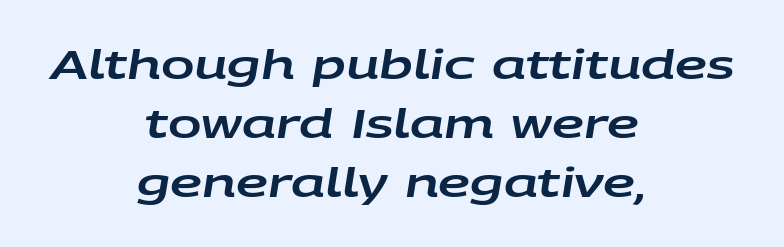
{"italic": "yes", "lean": "right", "slant_degrees": 9, "width": "wide", "stroke_contrast": "low", "x_height": "large", "monospaced": "no", "underline": "no", "align": "center", "line_spacing": "normal", "line_spacing_ratio": 1.47, "letter_spacing": "normal", "letter_spacing_em": 0.0, "glyph_px": 40}
